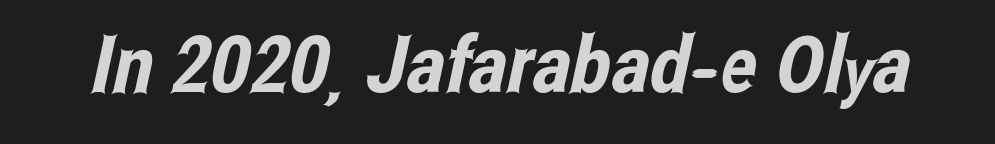
Q: Is the typeface a serif or a sans-serif typeface? A: Sans-serif.
Q: Is the text underlined? A: No.
Q: Is the spacing between letters normal or unusually wide? A: Normal.
Q: Width (condensed, normal, or wide)? A: Condensed.
Q: Stroke contrast? A: Low.
Q: x-height? A: Medium.
Q: Monospaced? A: No.
